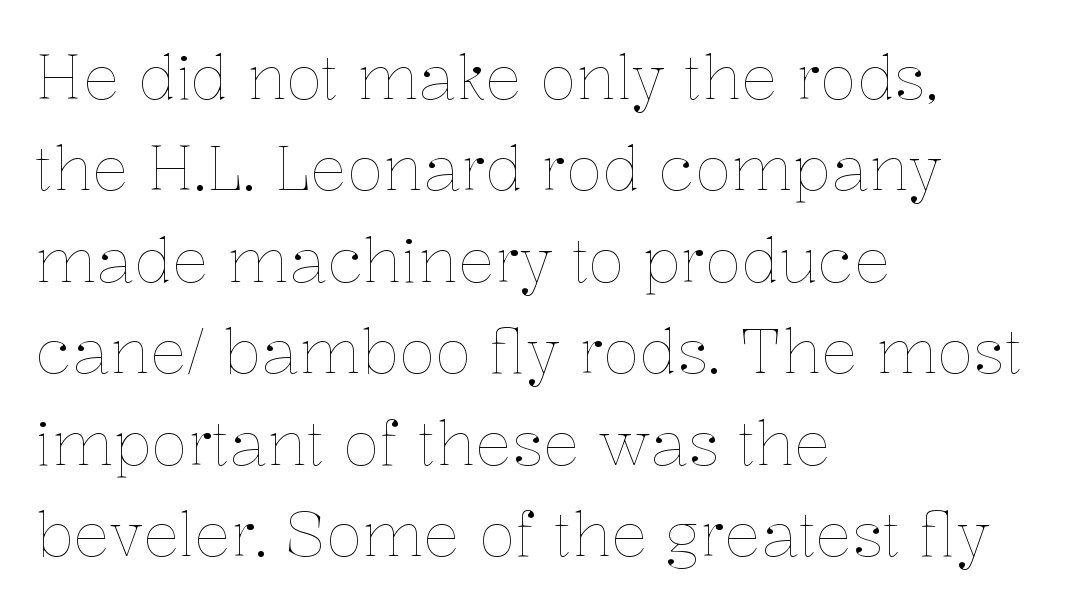
{"italic": "no", "bold": "no", "weight": "thin", "width": "normal", "stroke_contrast": "low", "x_height": "medium", "monospaced": "no", "underline": "no", "align": "left", "line_spacing": "normal", "line_spacing_ratio": 1.5, "letter_spacing": "normal", "letter_spacing_em": 0.0, "glyph_px": 61}
